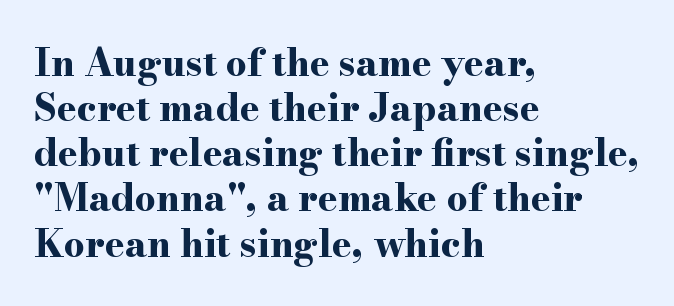
{"serif": "yes", "italic": "no", "bold": "yes", "weight": "bold", "width": "wide", "stroke_contrast": "high", "x_height": "small", "monospaced": "no", "underline": "no", "align": "left", "line_spacing_ratio": 1.22, "letter_spacing": "normal", "letter_spacing_em": 0.0, "glyph_px": 37}
